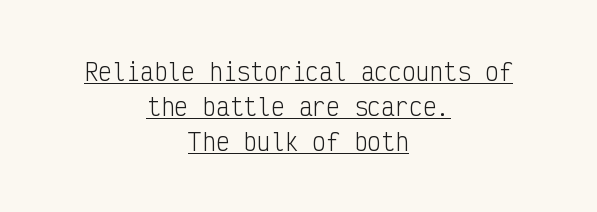
{"italic": "no", "bold": "no", "underline": "yes", "align": "center", "line_spacing": "normal", "line_spacing_ratio": 1.52, "letter_spacing": "normal", "letter_spacing_em": 0.0, "glyph_px": 23}
